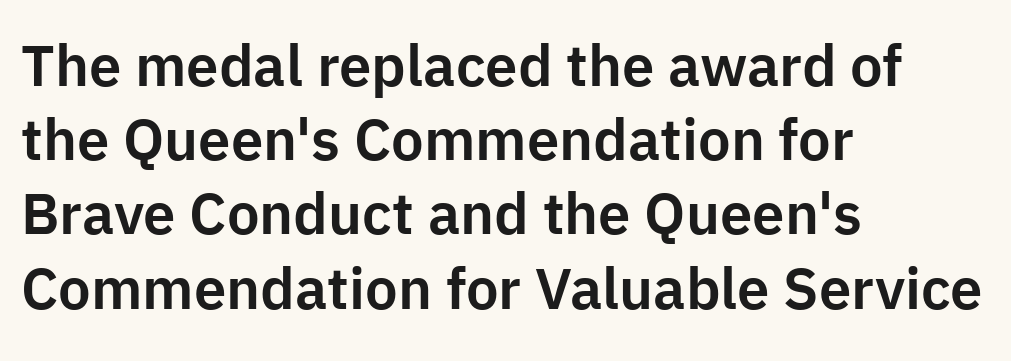
The image shows 58 px sans-serif type, upright; set left-aligned, normal line spacing (1.28x), normal letter spacing, not underlined; low stroke contrast and a medium x-height.
